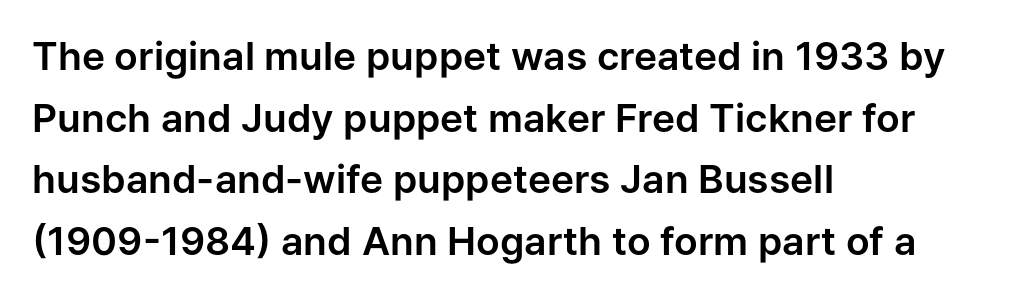
It's the straight-up-and-down kind of type. No feet cap the strokes, marking this as sans-serif type. Inter-character spacing is left at the font's built-in metrics. Summary of vertical rhythm: regular, with standard interline spacing. Varying glyph widths throughout — classic text-font behaviour.
